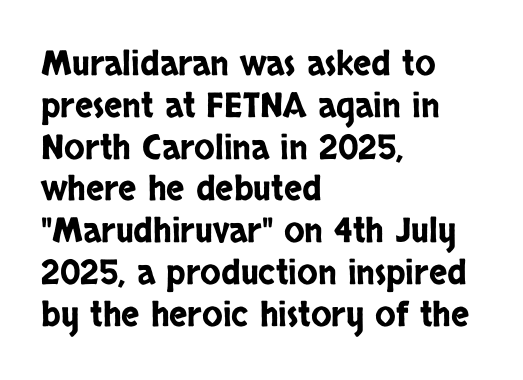
These lines stack with their left ends in a neat column. Here the designer chose a conventional face with non-uniform glyph widths. Just letters on the line, the space beneath them empty. The typography opts for an upright posture over an oblique one.
